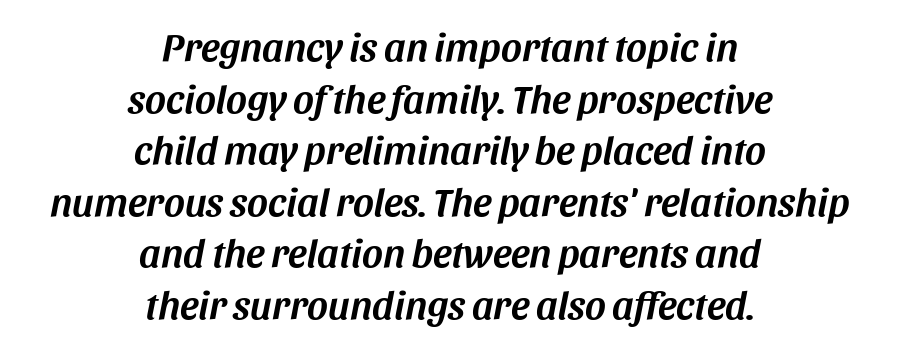
The image shows 40 px text type, italic (leaning right); set centered, normal line spacing (1.29x), normal letter spacing, not underlined; medium stroke contrast and a large x-height.
